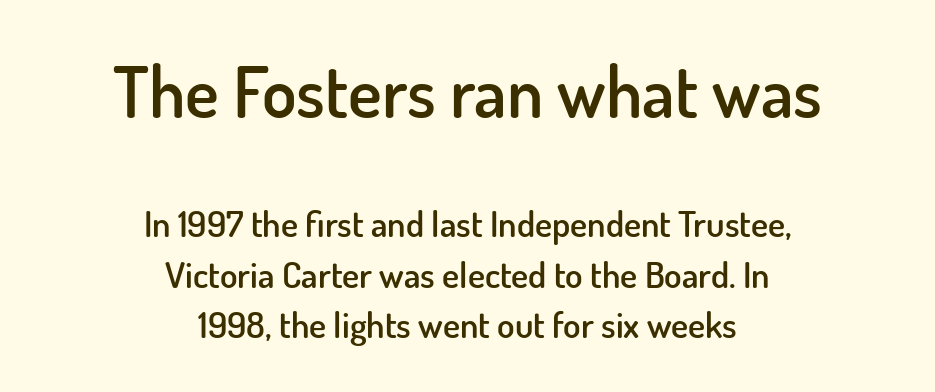
Q: Is the text bold? A: Semi-bold.
Q: Is the text italic (slanted)? A: No, it is upright.
Q: Is the typeface a serif or a sans-serif typeface? A: Sans-serif.
Q: Is the text underlined? A: No.
Q: How is the paragraph aligned? A: Centered.
Q: Is the spacing between letters normal or unusually wide? A: Normal.
Q: Is the spacing between lines tight, normal or loose? A: Normal.
Q: Which block of text is set in a larger size, the first (top) or the second (bottom)? A: The first (top) one.
Q: Width (condensed, normal, or wide)? A: Normal.
Q: Stroke contrast? A: Low.
Q: x-height? A: Small.
Q: Monospaced? A: No.
